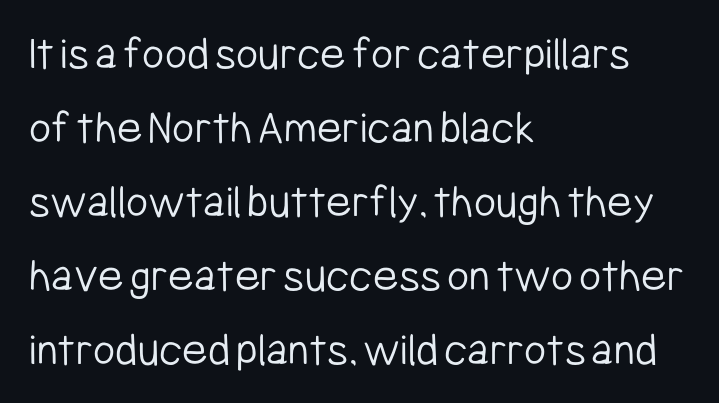
{"serif": "no", "italic": "no", "bold": "no", "weight": "light", "width": "condensed", "stroke_contrast": "low", "x_height": "medium", "monospaced": "no", "underline": "no", "align": "left", "line_spacing": "normal", "line_spacing_ratio": 1.54, "letter_spacing": "normal", "letter_spacing_em": 0.0, "glyph_px": 48}
